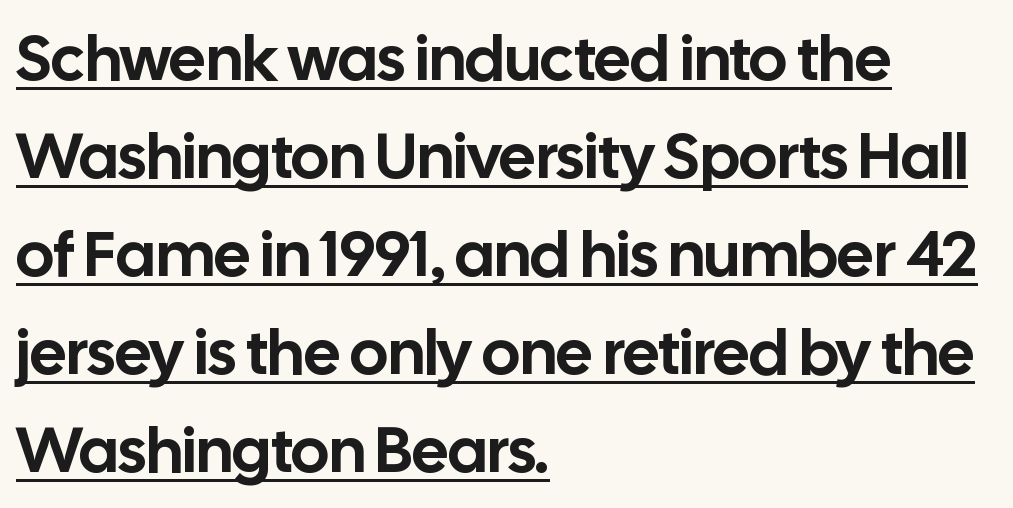
Where is the straight margin? On the left. Grotesque or geometric, the face here clearly has no serifs. Horizontal bands of white between lines are of average thickness. Notice how the stems are strictly vertical — no italics here.
